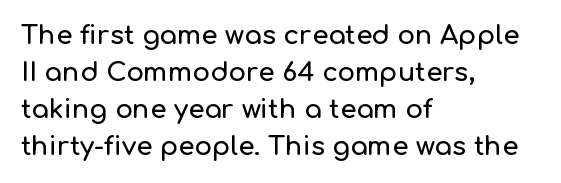
Inter-character spacing is left at the font's built-in metrics. Bare-footed words on every line. Every stem runs plumb, perpendicular to the baseline. Line spacing here is normal. Every row of glyphs begins at an identical x-position on the left.
